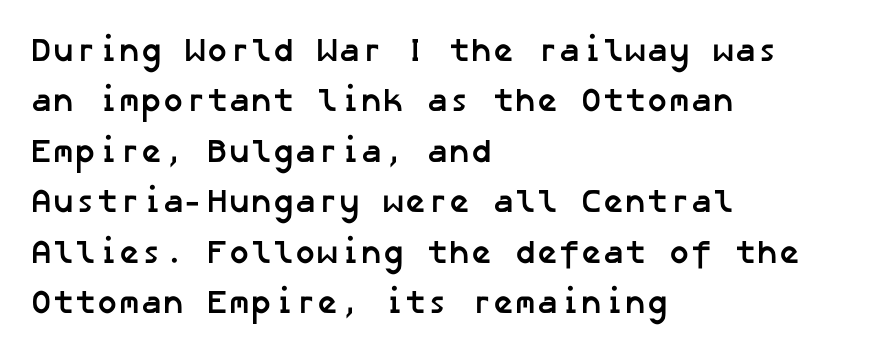
The image shows 33 px semibold sans-serif type; set left-aligned, normal line spacing (1.53x), normal letter spacing, not underlined; low stroke contrast and a medium x-height.
